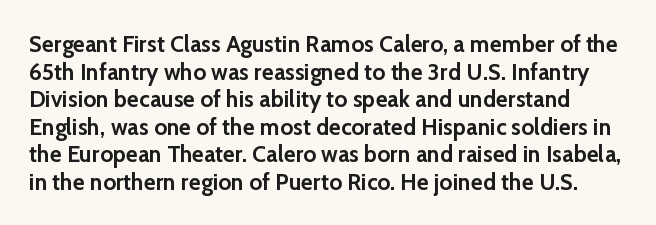
Q: Is the text bold? A: Yes.
Q: Is the text italic (slanted)? A: No, it is upright.
Q: Is the text underlined? A: No.
Q: Is the spacing between letters normal or unusually wide? A: Normal.
